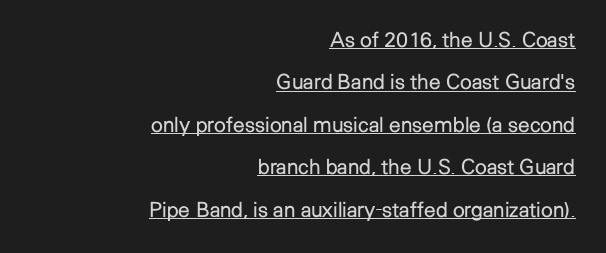
Q: Is the text bold? A: No.
Q: Is the text italic (slanted)? A: No, it is upright.
Q: Is the text underlined? A: Yes.
Q: How is the paragraph aligned? A: Right-aligned.
Q: Is the spacing between letters normal or unusually wide? A: Normal.
Q: Is the spacing between lines tight, normal or loose? A: Loose.
